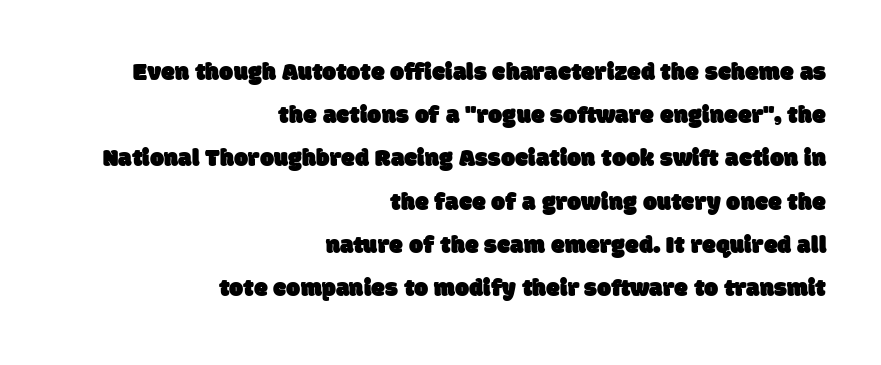
The words here are not underlined. This sample is right-justified, so line beginnings fall wherever the words allow. Short note: letters normally spaced.
